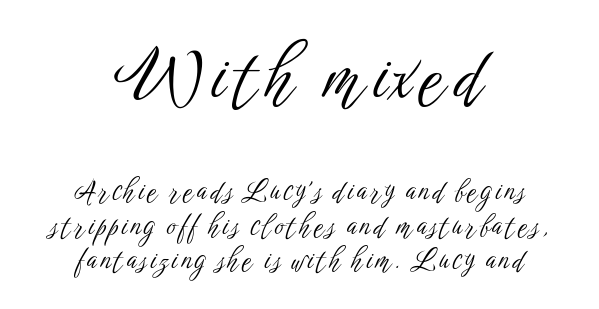
Any mark beneath the type? The region is blank. Is the stroke heavy? The answer is a plain regular-or-lighter. The face used here is a sans, in the tradition of grotesques and geometrics. Type size steps down from the first block to the second. Note the varied advance widths — an 'i' is clearly narrower than an 'm'.
